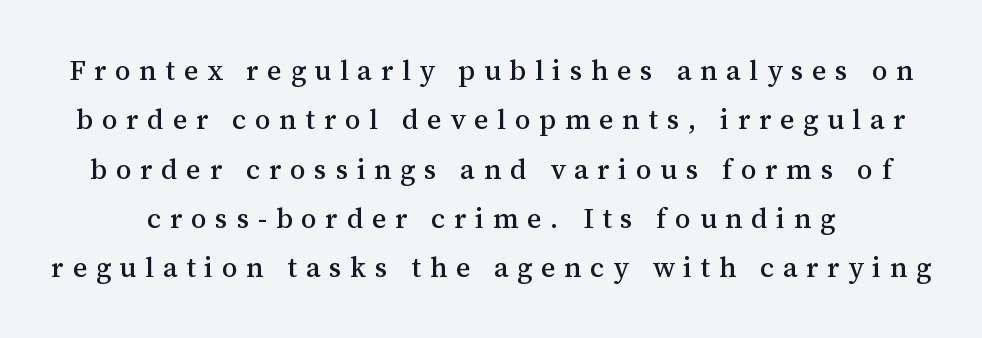
Q: Is the text italic (slanted)? A: No, it is upright.
Q: Is the typeface a serif or a sans-serif typeface? A: Serif.
Q: Is the text underlined? A: No.
Q: Is the spacing between letters normal or unusually wide? A: Unusually wide.
Q: Width (condensed, normal, or wide)? A: Normal.
Q: Stroke contrast? A: Medium.
Q: x-height? A: Medium.
Q: Monospaced? A: No.
